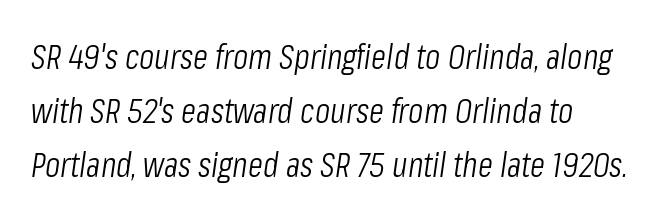
The image shows 35 px light, condensed type, italic (leaning right); set normal line spacing (1.54x), normal letter spacing, not underlined; low stroke contrast and a medium x-height.
